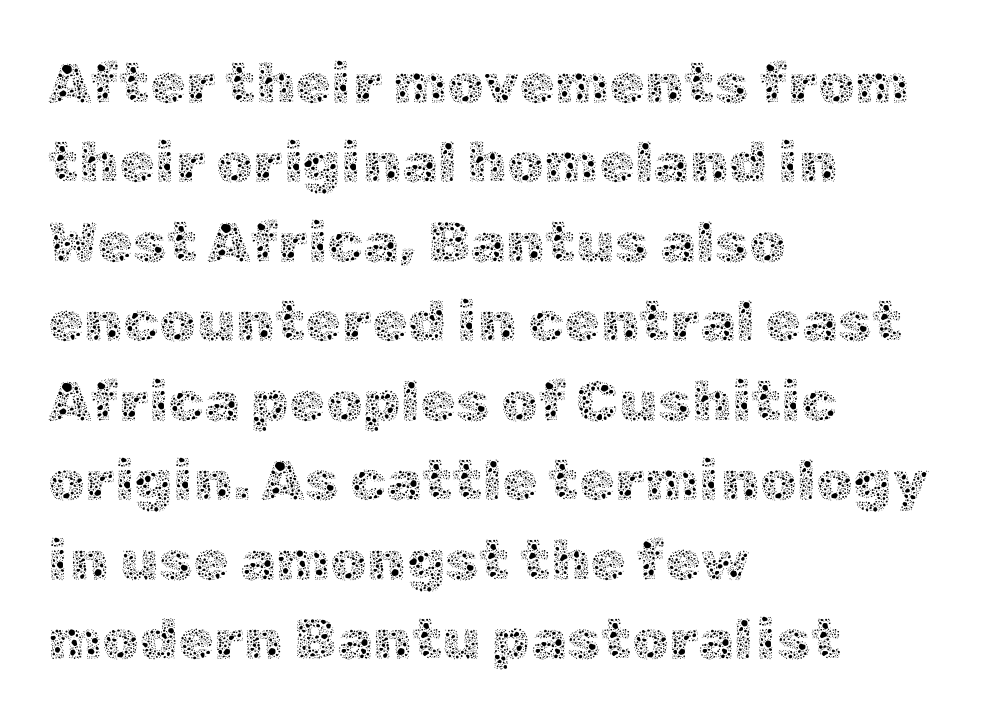
Q: Is the text bold? A: No.
Q: Is the text italic (slanted)? A: No, it is upright.
Q: Is the text underlined? A: No.
Q: How is the paragraph aligned? A: Left-aligned.
Q: Is the spacing between letters normal or unusually wide? A: Normal.
Q: Is the spacing between lines tight, normal or loose? A: Normal.
Q: Width (condensed, normal, or wide)? A: Normal.
Q: x-height? A: Medium.
Q: Monospaced? A: No.
